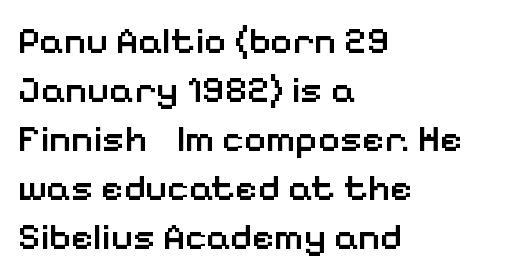
The image shows 38 px semibold sans-serif type, upright; set left-aligned, normal line spacing (1.29x), normal letter spacing, not underlined; low stroke contrast and a medium x-height.
